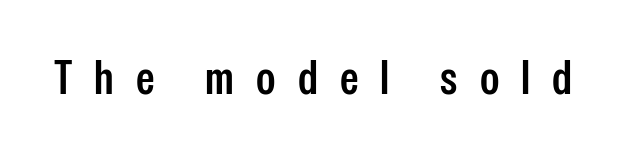
{"serif": "no", "italic": "no", "bold": "semi", "weight": "semibold", "width": "condensed", "stroke_contrast": "low", "x_height": "medium", "monospaced": "no", "underline": "no", "letter_spacing": "wide", "letter_spacing_em": 0.47, "glyph_px": 47}
